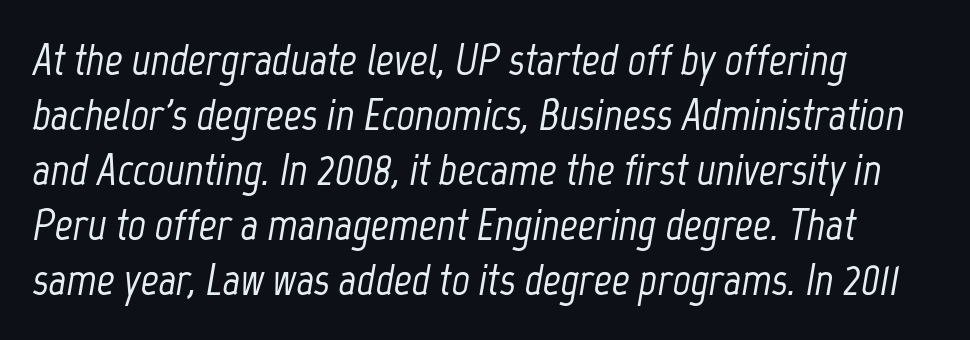
Short note: letters normally spaced. No word sits above an underline. Evenly set lines give the paragraph a standard silhouette. Here the designer chose a conventional face with non-uniform glyph widths. The glyphs look as if they've been sheared to an angle.
